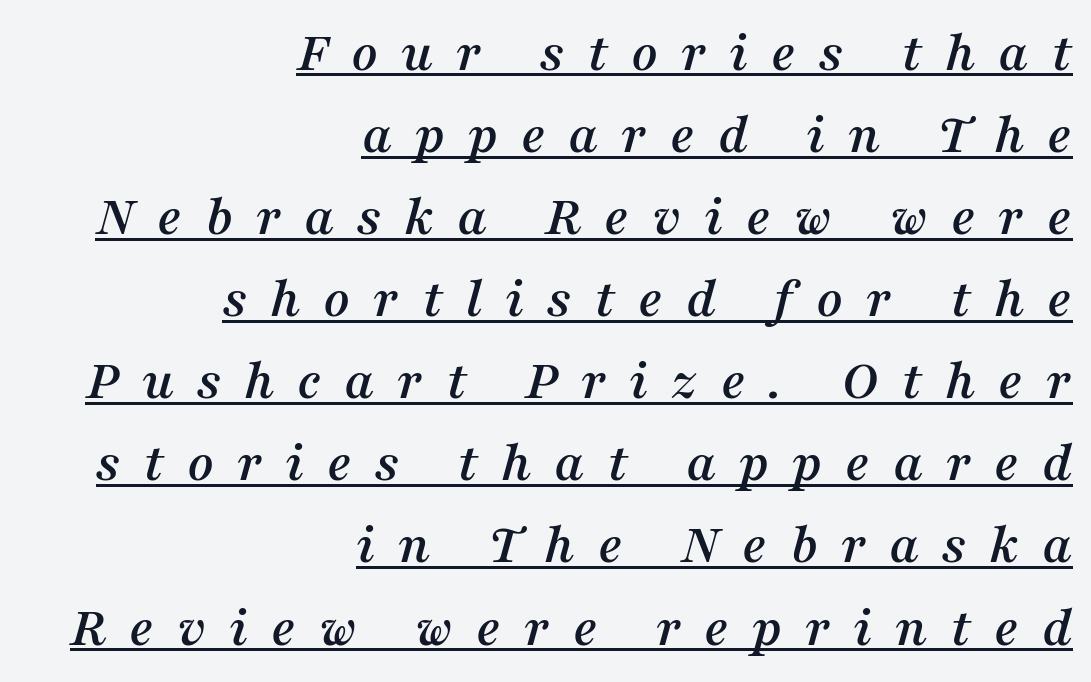
{"serif": "yes", "italic": "yes", "lean": "right", "slant_degrees": 16, "width": "normal", "stroke_contrast": "medium", "x_height": "medium", "monospaced": "no", "underline": "yes", "align": "right", "line_spacing": "normal", "line_spacing_ratio": 1.44, "letter_spacing": "wide", "letter_spacing_em": 0.4, "glyph_px": 57}
